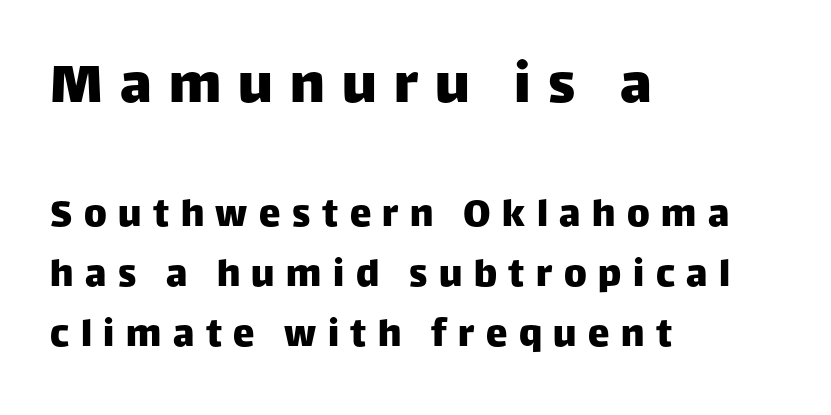
Q: Is the text italic (slanted)? A: No, it is upright.
Q: Is the typeface a serif or a sans-serif typeface? A: Sans-serif.
Q: Is the text underlined? A: No.
Q: How is the paragraph aligned? A: Left-aligned.
Q: Is the spacing between letters normal or unusually wide? A: Unusually wide.
Q: Is the spacing between lines tight, normal or loose? A: Normal.
Q: Which block of text is set in a larger size, the first (top) or the second (bottom)? A: The first (top) one.
Q: Width (condensed, normal, or wide)? A: Normal.
Q: Stroke contrast? A: Low.
Q: x-height? A: Large.
Q: Monospaced? A: No.
